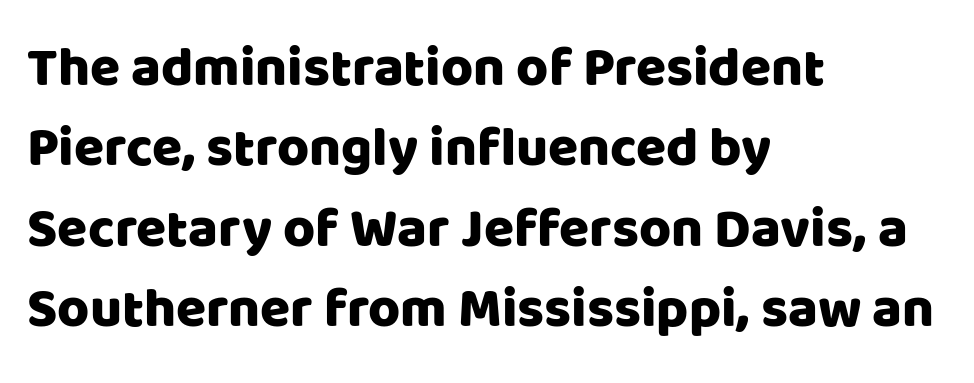
The image shows 55 px sans-serif type, upright; set left-aligned, normal line spacing (1.46x), normal letter spacing, not underlined; low stroke contrast and a large x-height.
